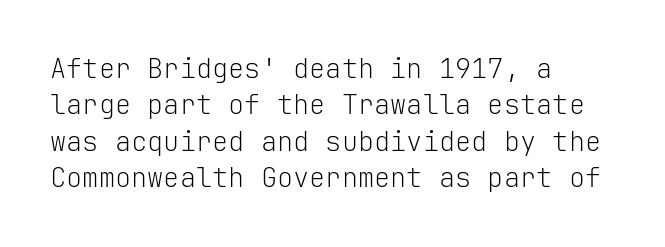
{"italic": "no", "bold": "no", "underline": "no", "align": "left", "line_spacing": "normal", "line_spacing_ratio": 1.35, "letter_spacing": "normal", "letter_spacing_em": 0.0, "glyph_px": 27}
